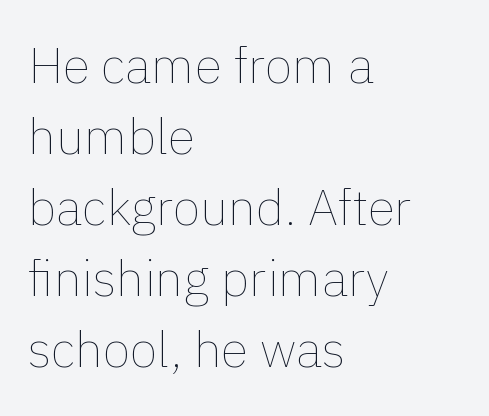
The image shows 50 px thin type, upright; set left-aligned, normal line spacing (1.42x), normal letter spacing, not underlined; low stroke contrast and a medium x-height.
